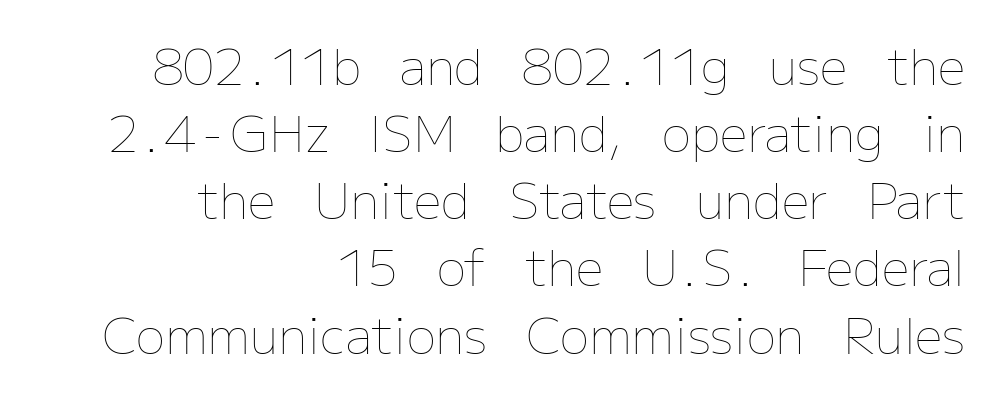
Q: Is the text bold? A: No.
Q: Is the text italic (slanted)? A: No, it is upright.
Q: Is the text underlined? A: No.
Q: How is the paragraph aligned? A: Right-aligned.
Q: Is the spacing between letters normal or unusually wide? A: Normal.
Q: Is the spacing between lines tight, normal or loose? A: Normal.
Q: Width (condensed, normal, or wide)? A: Normal.
Q: Stroke contrast? A: Low.
Q: x-height? A: Medium.
Q: Monospaced? A: No.
